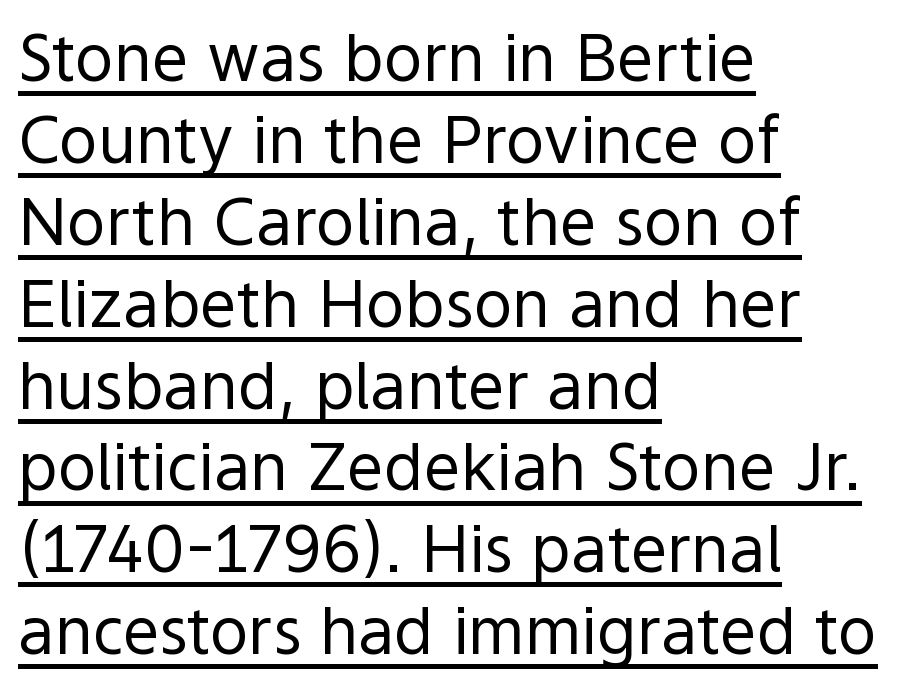
The image shows 65 px regular-weight sans-serif type, upright; set left-aligned, normal line spacing (1.26x), normal letter spacing, underlined; a medium x-height.
